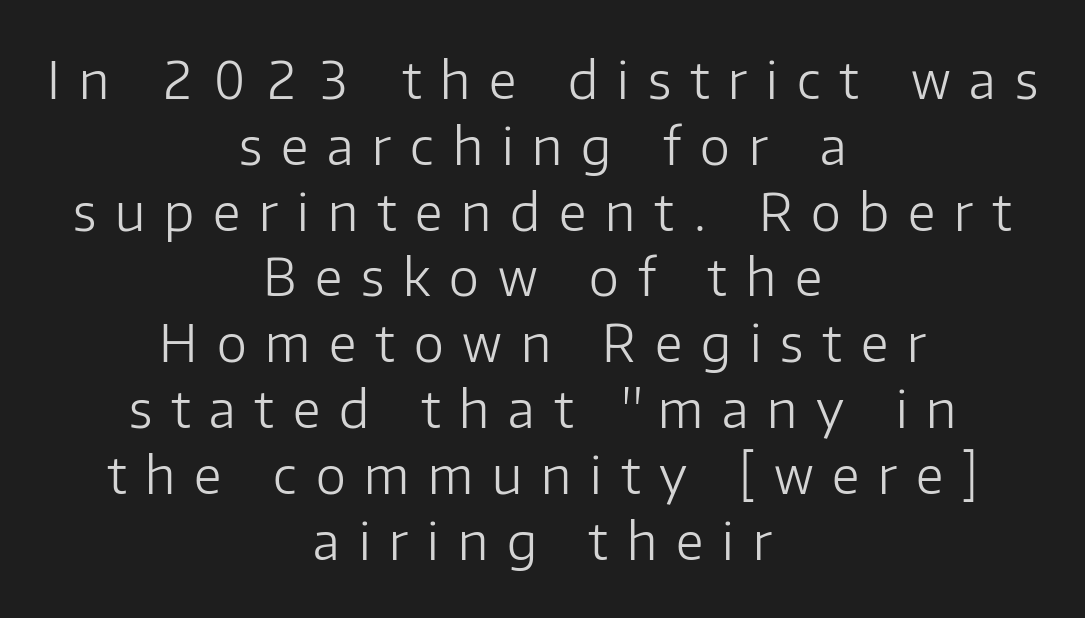
The image shows 51 px light sans-serif type, upright; set centered, normal line spacing (1.29x), unusually wide letter spacing (+0.37 em), not underlined; low stroke contrast and a medium x-height.
